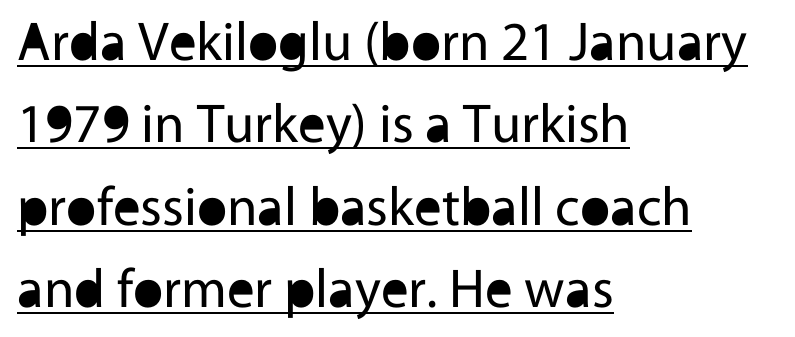
{"serif": "no", "italic": "no", "bold": "no", "weight": "regular", "width": "normal", "x_height": "medium", "monospaced": "no", "underline": "yes", "align": "left", "line_spacing": "normal", "line_spacing_ratio": 1.5, "letter_spacing": "normal", "letter_spacing_em": 0.0, "glyph_px": 55}
